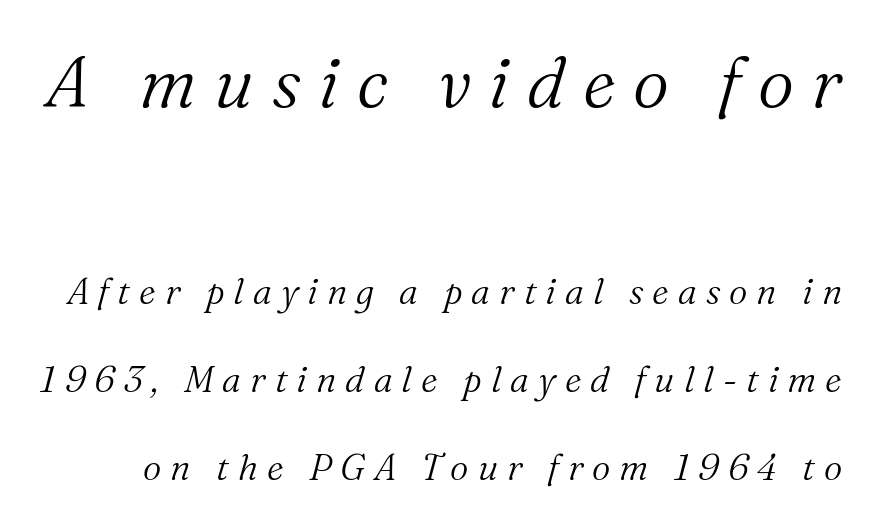
The image shows 71 px light serif type, italic (leaning right); set loose line spacing (2.45x), unusually wide letter spacing (+0.25 em), not underlined; the first (top) block is 1.97x larger; medium stroke contrast and a medium x-height.
